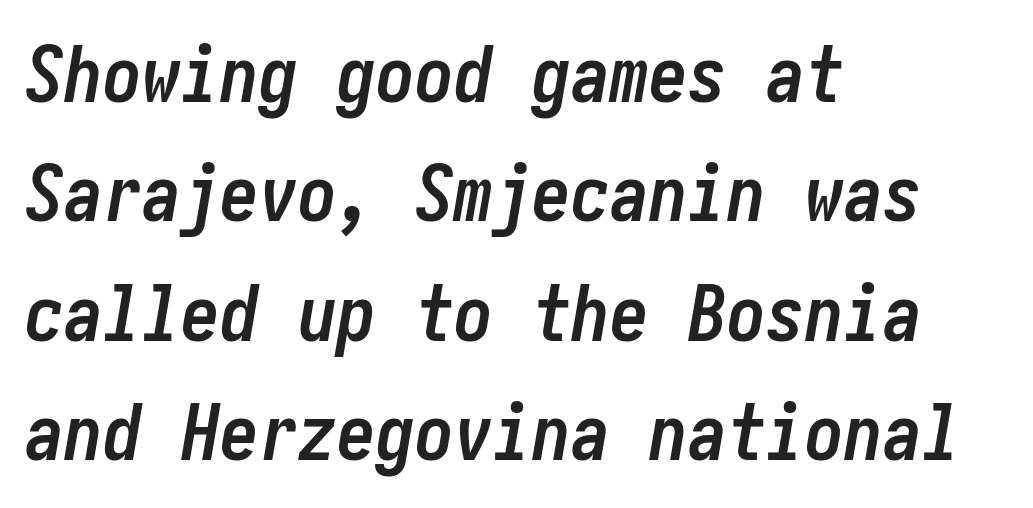
The image shows 78 px semibold, condensed type, italic (leaning right); set left-aligned, normal line spacing (1.53x), normal letter spacing, not underlined; low stroke contrast and a medium x-height.
